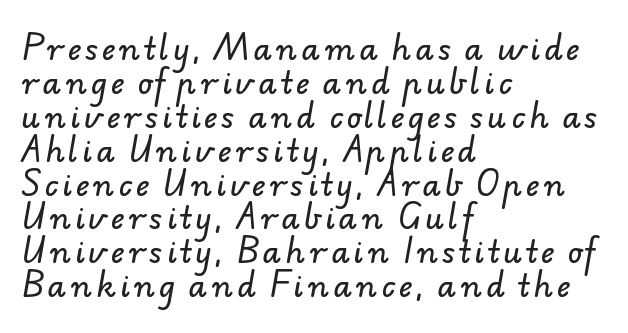
{"serif": "no", "width": "normal", "stroke_contrast": "low", "x_height": "small", "monospaced": "no", "underline": "no", "align": "left", "line_spacing": "tight", "line_spacing_ratio": 1.13, "glyph_px": 30}
